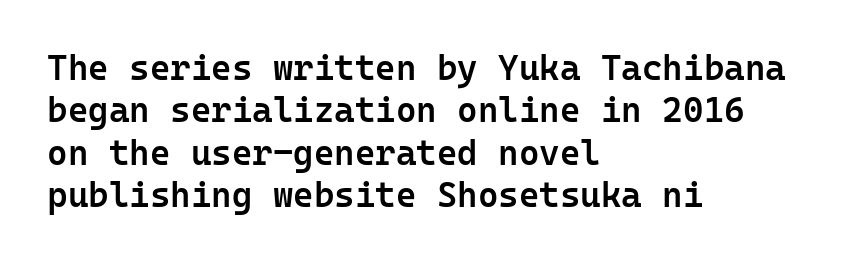
The type sits square on the baseline with zero lean. A somewhat darkened texture: the type is semibold rather than bold. These lines stack with their left ends in a neat column. The rendering keeps characters at their native spacing. Is this a sans? Yes — the strokes have no serifs.
